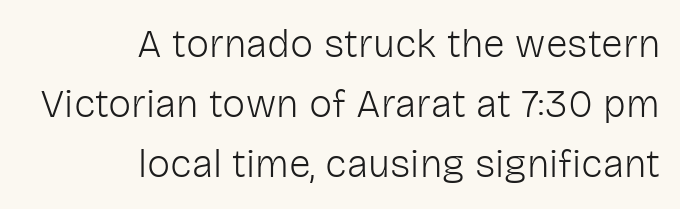
{"serif": "no", "italic": "no", "bold": "no", "weight": "light", "width": "normal", "stroke_contrast": "low", "x_height": "medium", "monospaced": "no", "underline": "no", "align": "right", "line_spacing": "normal", "line_spacing_ratio": 1.54, "letter_spacing": "normal", "letter_spacing_em": 0.0, "glyph_px": 39}
